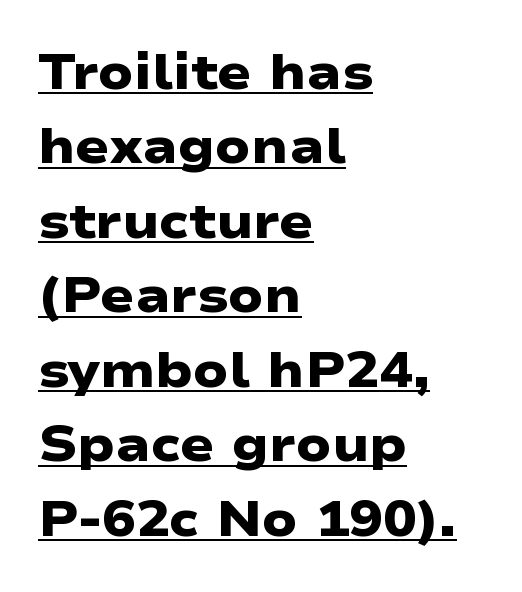
Q: Is the text bold? A: Yes.
Q: Is the typeface a serif or a sans-serif typeface? A: Sans-serif.
Q: Is the text underlined? A: Yes.
Q: How is the paragraph aligned? A: Left-aligned.
Q: Is the spacing between letters normal or unusually wide? A: Normal.
Q: Is the spacing between lines tight, normal or loose? A: Normal.
Q: Width (condensed, normal, or wide)? A: Wide.
Q: Stroke contrast? A: Low.
Q: x-height? A: Medium.
Q: Monospaced? A: No.
